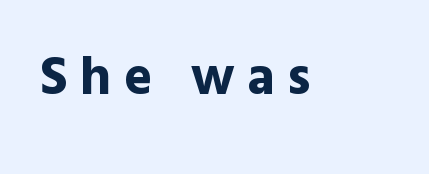
The image shows 54 px bold sans-serif type, upright; set unusually wide letter spacing (+0.23 em), not underlined; a medium x-height.
